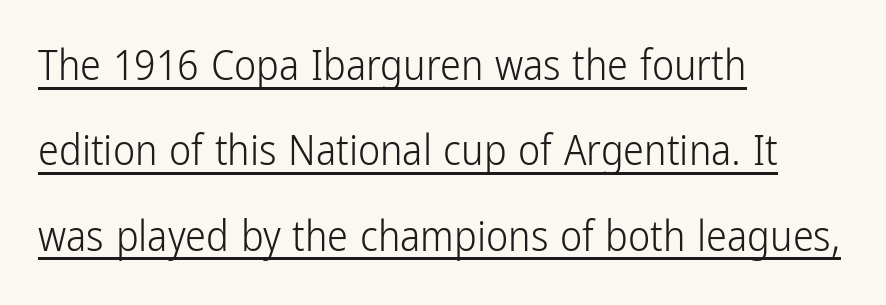
Q: Is the text bold? A: No.
Q: Is the text italic (slanted)? A: No, it is upright.
Q: Is the typeface a serif or a sans-serif typeface? A: Sans-serif.
Q: Is the text underlined? A: Yes.
Q: How is the paragraph aligned? A: Left-aligned.
Q: Is the spacing between letters normal or unusually wide? A: Normal.
Q: Is the spacing between lines tight, normal or loose? A: Loose.
Q: Width (condensed, normal, or wide)? A: Condensed.
Q: Stroke contrast? A: Low.
Q: x-height? A: Medium.
Q: Monospaced? A: No.
